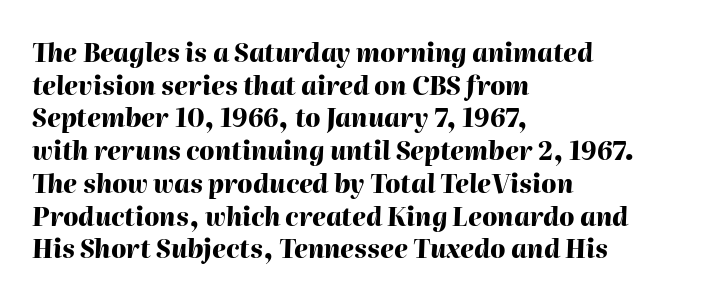
Q: Is the text bold? A: Yes.
Q: Is the text italic (slanted)? A: Yes, it leans right by about 2 degrees.
Q: Is the text underlined? A: No.
Q: How is the paragraph aligned? A: Left-aligned.
Q: Is the spacing between letters normal or unusually wide? A: Normal.
Q: Is the spacing between lines tight, normal or loose? A: Normal.
